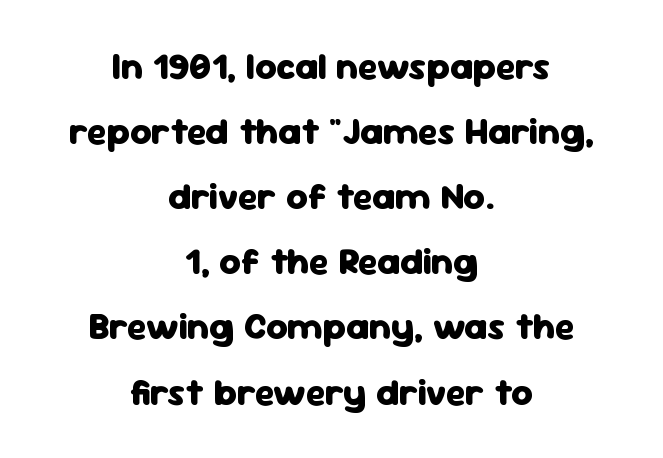
The tracking reads as untouched default to a designer's eye. This sample uses an upright cut, with every glyph sitting square on the baseline. The string is rendered with underlining switched off. The passage shown is emphatically bold. Serifs: no, the terminals of the letterforms are clean. Horizontally, the lines are justified to the midpoint only.
